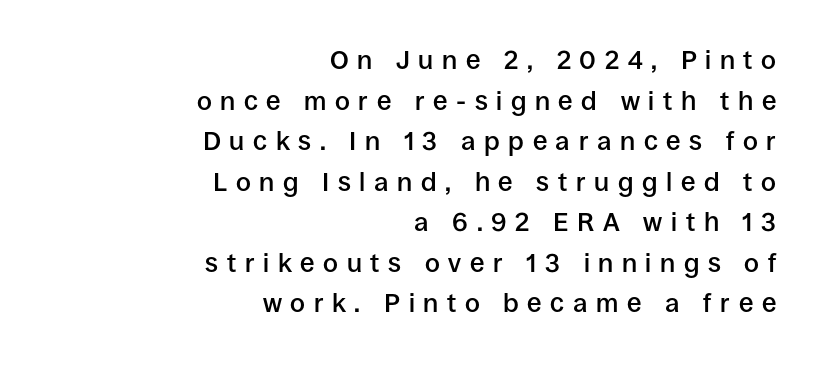
Q: Is the text bold? A: Semi-bold.
Q: Is the text italic (slanted)? A: No, it is upright.
Q: Is the text underlined? A: No.
Q: How is the paragraph aligned? A: Right-aligned.
Q: Is the spacing between letters normal or unusually wide? A: Unusually wide.
Q: Is the spacing between lines tight, normal or loose? A: Normal.
